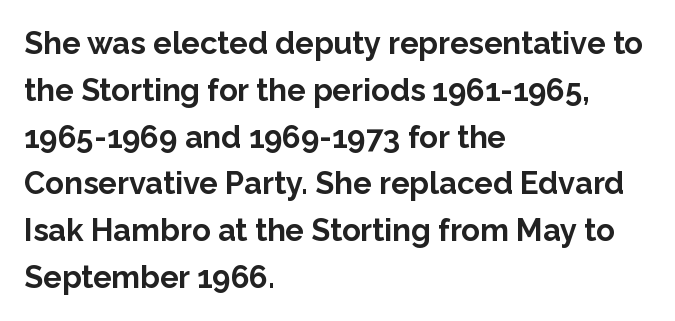
Q: Is the text bold? A: Yes.
Q: Is the text italic (slanted)? A: No, it is upright.
Q: Is the typeface a serif or a sans-serif typeface? A: Sans-serif.
Q: Is the text underlined? A: No.
Q: How is the paragraph aligned? A: Left-aligned.
Q: Is the spacing between letters normal or unusually wide? A: Normal.
Q: Is the spacing between lines tight, normal or loose? A: Normal.
Q: Width (condensed, normal, or wide)? A: Normal.
Q: Stroke contrast? A: Low.
Q: x-height? A: Medium.
Q: Monospaced? A: No.
